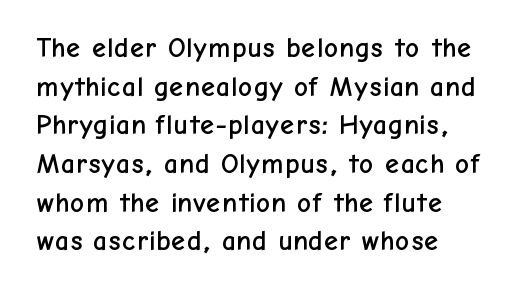
Q: Is the text italic (slanted)? A: No, it is upright.
Q: Is the typeface a serif or a sans-serif typeface? A: Sans-serif.
Q: Is the text underlined? A: No.
Q: How is the paragraph aligned? A: Left-aligned.
Q: Is the spacing between letters normal or unusually wide? A: Normal.
Q: Is the spacing between lines tight, normal or loose? A: Normal.
Q: Width (condensed, normal, or wide)? A: Normal.
Q: Stroke contrast? A: Low.
Q: x-height? A: Medium.
Q: Monospaced? A: No.
